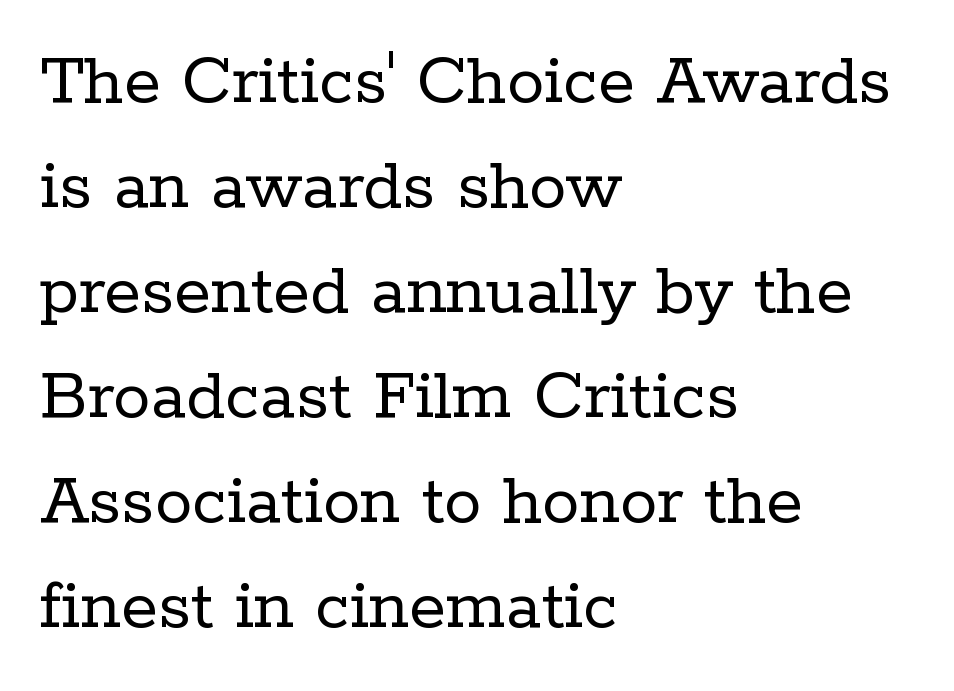
{"serif": "yes", "italic": "no", "bold": "no", "weight": "regular", "width": "normal", "stroke_contrast": "low", "x_height": "medium", "monospaced": "no", "underline": "no", "align": "left", "line_spacing": "normal", "line_spacing_ratio": 1.4, "letter_spacing": "normal", "letter_spacing_em": 0.0, "glyph_px": 75}
